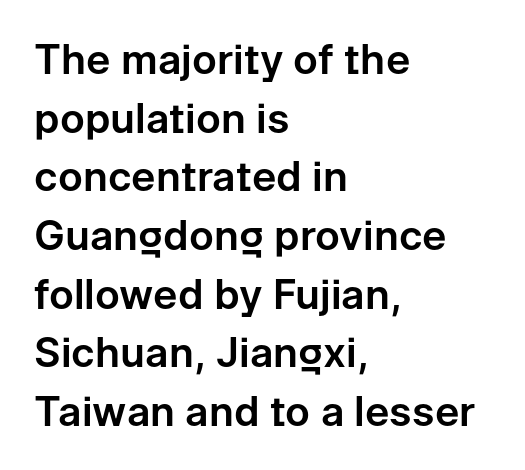
The string is rendered with underlining switched off. This is the regular roman posture of the typeface. The designer went with a sans here, leaving each stem footless. Letter spacing: default. A classic flush-left, rag-right setting is used for this passage. The passage shown stacks its lines at a standard gap.
